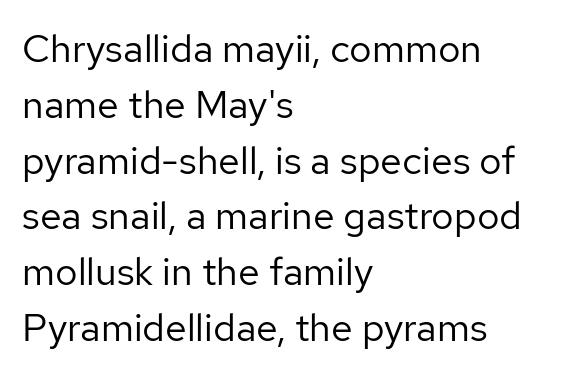
{"serif": "no", "italic": "no", "bold": "no", "weight": "regular", "width": "normal", "stroke_contrast": "low", "x_height": "medium", "monospaced": "no", "underline": "no", "align": "left", "line_spacing": "normal", "line_spacing_ratio": 1.43, "letter_spacing": "normal", "letter_spacing_em": 0.0, "glyph_px": 39}
